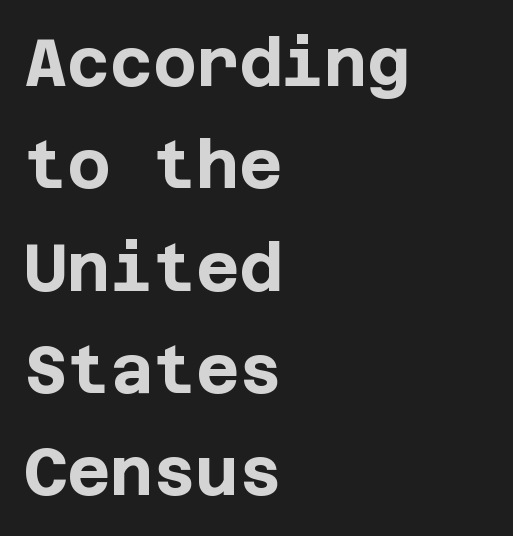
Look at the tracking — it's just the regular setting, nothing added. These lines were composed using upright roman letters. Look at the stroke-to-counter ratio: heavy, a bold. Does the leading feel generous? No, just average. The lines in this sample share a left origin and differ only in where they stop.
